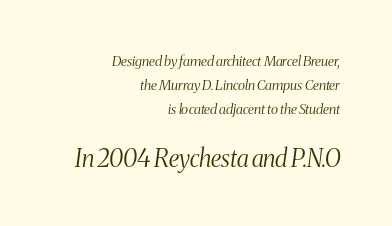
Observe the lean: these are italic letterforms. Line ends are locked; line starts wander. Horizontal bands of white between lines are of average thickness. Words appear dense and cohesive because spacing is normal. Small over large — that's the arrangement of the two blocks here. Check under the words: just untouched page.
